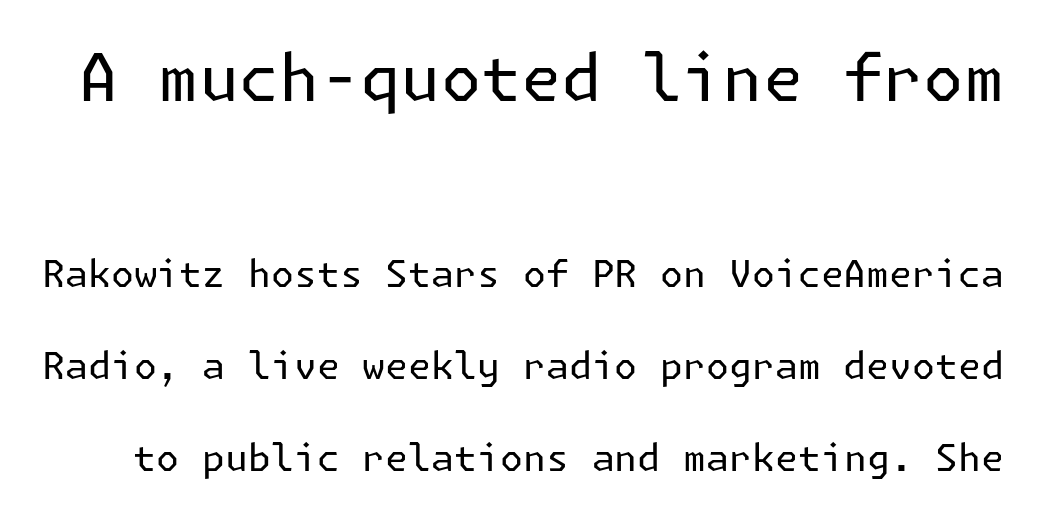
The image shows 65 px regular-weight sans-serif type, upright; set loose line spacing (2.48x), normal letter spacing, not underlined; the first (top) block is 1.76x larger; low stroke contrast and a medium x-height.
